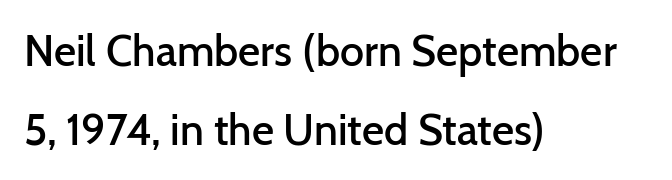
If you drew a ruler down the left edge, every line would touch it. Beneath every word, the page is bare. The rendering uses natural spacing where letterforms have individual widths. The font family rendered here belongs to the sans-serif group. Do the letters lean? They stand straight. This is moderately heavy type, rendered in semibold.
